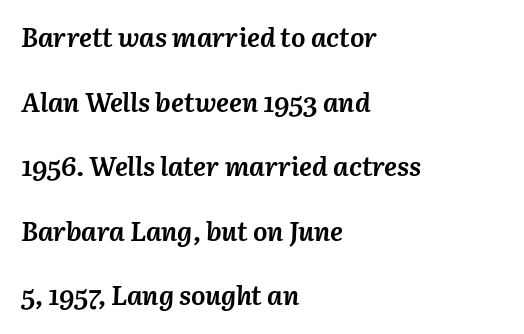
{"italic": "yes", "lean": "right", "slant_degrees": 3, "bold": "yes", "underline": "no", "align": "left", "line_spacing": "loose", "line_spacing_ratio": 2.39, "letter_spacing": "normal", "letter_spacing_em": 0.0, "glyph_px": 27}
